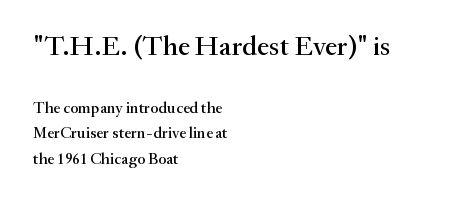
The image shows 28 px serif type, upright; set left-aligned, normal line spacing (1.59x), normal letter spacing, not underlined; the first (top) block is 1.75x larger; medium stroke contrast and a small x-height.
